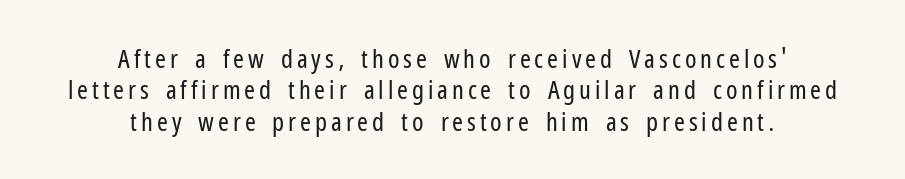
Q: Is the text bold? A: No.
Q: Is the text italic (slanted)? A: No, it is upright.
Q: Is the text underlined? A: No.
Q: How is the paragraph aligned? A: Centered.
